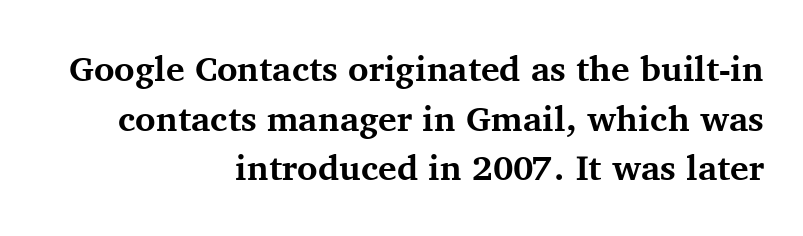
Q: Is the text bold? A: Yes.
Q: Is the text italic (slanted)? A: No, it is upright.
Q: Is the typeface a serif or a sans-serif typeface? A: Serif.
Q: Is the text underlined? A: No.
Q: How is the paragraph aligned? A: Right-aligned.
Q: Is the spacing between letters normal or unusually wide? A: Normal.
Q: Is the spacing between lines tight, normal or loose? A: Normal.
Q: Width (condensed, normal, or wide)? A: Normal.
Q: Stroke contrast? A: Medium.
Q: x-height? A: Medium.
Q: Monospaced? A: No.
